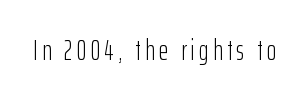
This is the regular roman posture of the typeface. Type without underlining. Caption: face not bold, strokes unweighted. Spacing verdict: proportional, widths tailored to each character. The glyphs in this specimen are sans serif.
